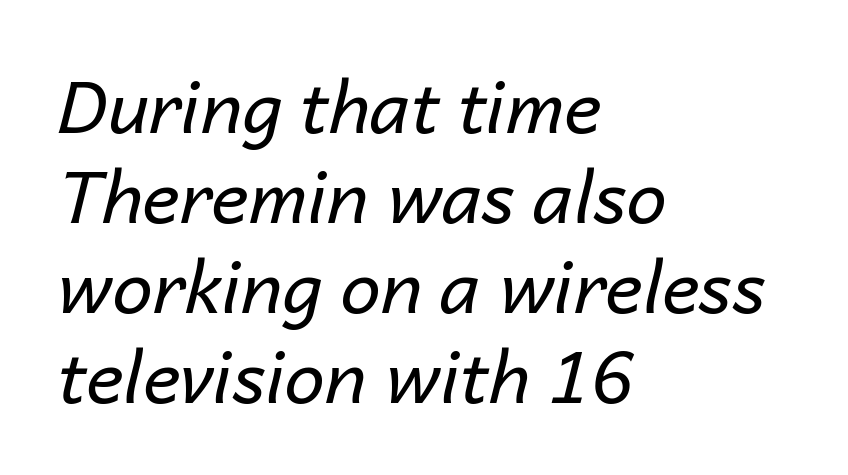
{"italic": "yes", "lean": "right", "slant_degrees": 14, "bold": "no", "weight": "regular", "width": "normal", "stroke_contrast": "low", "x_height": "medium", "monospaced": "no", "underline": "no", "align": "left", "line_spacing": "normal", "line_spacing_ratio": 1.25, "letter_spacing": "normal", "letter_spacing_em": 0.0, "glyph_px": 72}
